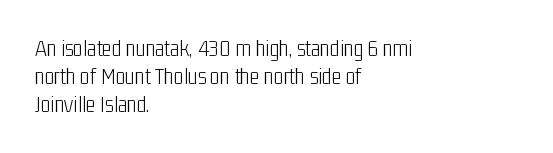
The image shows 23 px text type, upright; set left-aligned, line spacing 1.22x, normal letter spacing, not underlined.
